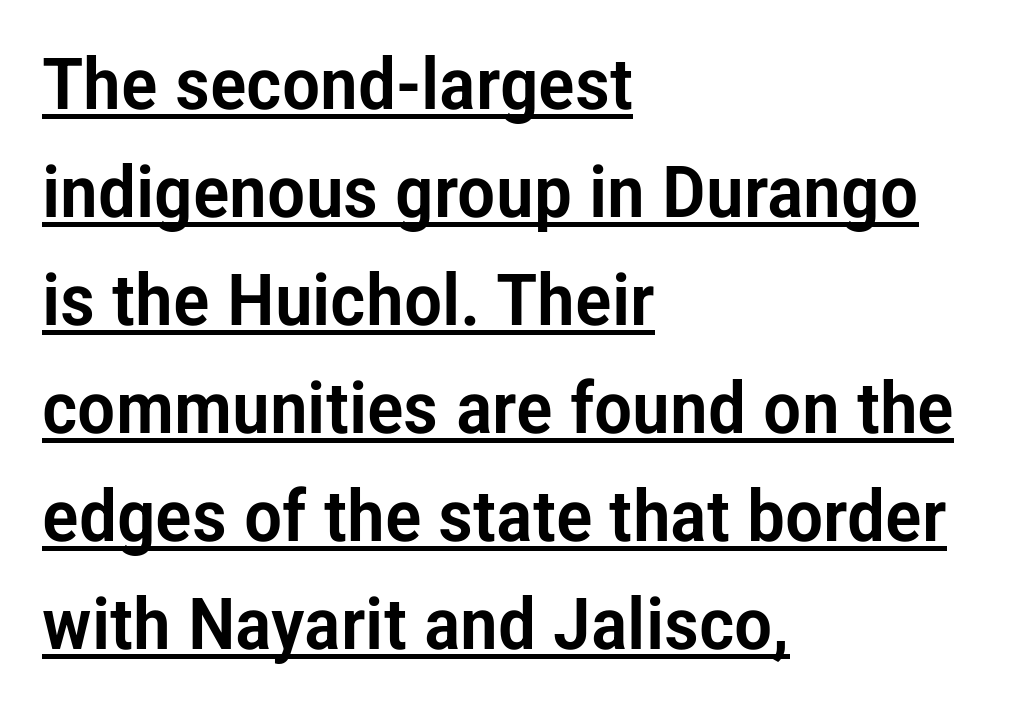
{"serif": "no", "italic": "no", "width": "condensed", "stroke_contrast": "low", "x_height": "medium", "monospaced": "no", "underline": "yes", "align": "left", "line_spacing": "normal", "line_spacing_ratio": 1.5, "letter_spacing": "normal", "letter_spacing_em": 0.0, "glyph_px": 72}
